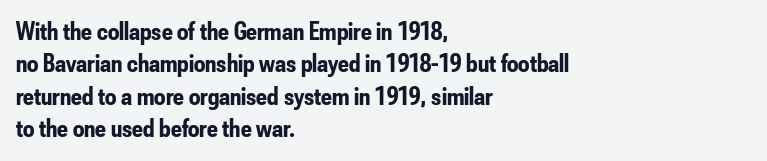
{"italic": "no", "bold": "yes", "underline": "no", "align": "left", "line_spacing": "normal", "line_spacing_ratio": 1.3, "letter_spacing": "normal", "letter_spacing_em": 0.0, "glyph_px": 25}
